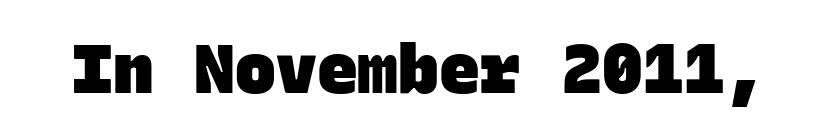
Q: Is the text bold? A: Yes.
Q: Is the typeface a serif or a sans-serif typeface? A: Sans-serif.
Q: Is the text underlined? A: No.
Q: Is the spacing between letters normal or unusually wide? A: Normal.
Q: Width (condensed, normal, or wide)? A: Normal.
Q: Stroke contrast? A: Low.
Q: x-height? A: Large.
Q: Monospaced? A: Yes.
